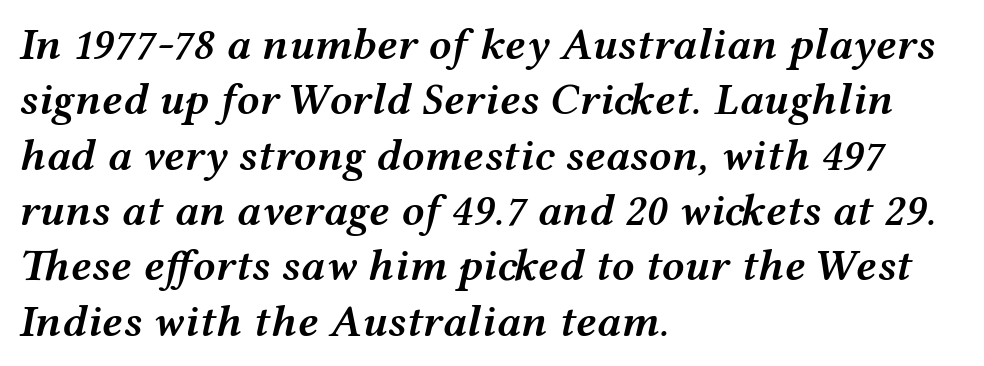
The image shows 45 px semibold, wide type, italic (leaning right); set left-aligned, line spacing 1.23x, normal letter spacing, not underlined; medium stroke contrast and a medium x-height.
